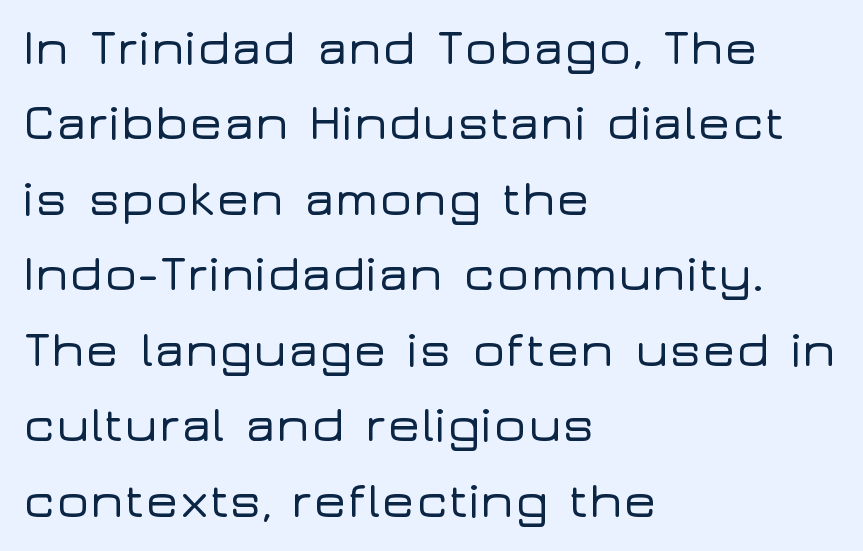
The block of text has a typical density, with ordinary space between rows. Each row of text sits above clean, open space. Casual observation: everything's shoved over to the left. The type family on display is of the sans-serif kind. The letters stand straight up with perfectly vertical stems. Caption: standard tracking, unaltered.
